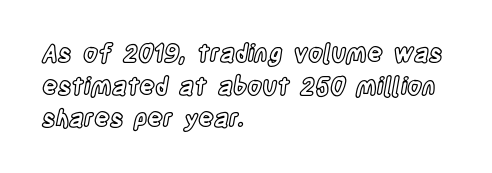
{"underline": "no", "align": "left", "line_spacing": "normal", "line_spacing_ratio": 1.36, "letter_spacing": "normal", "letter_spacing_em": 0.0, "glyph_px": 24}
